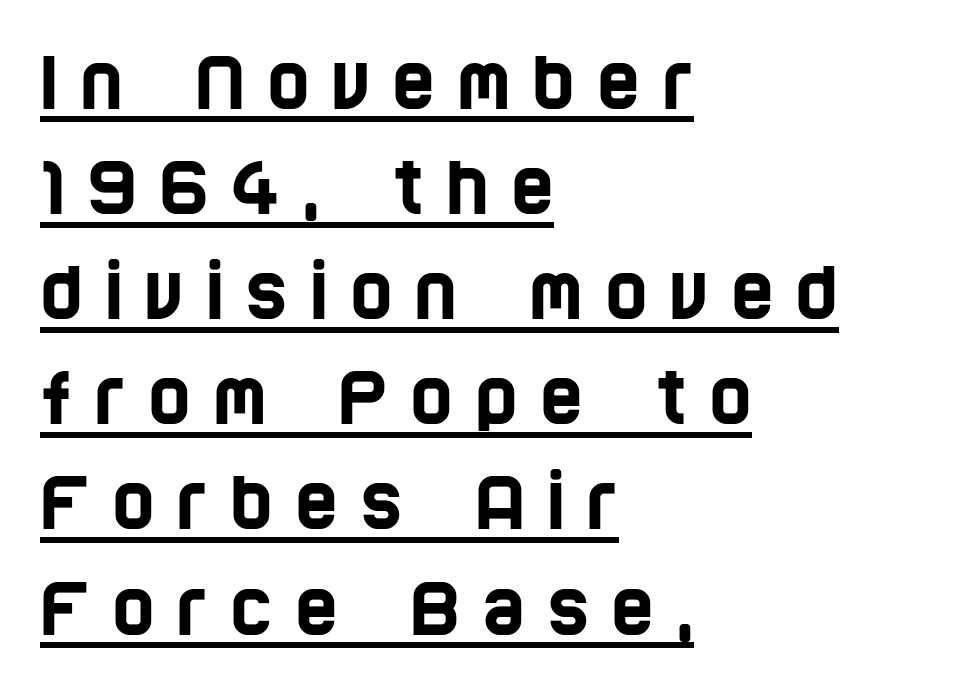
Each letter keeps its own natural width here, so spacing adapts to shape. A student would call this left alignment; a typographer would say flush left, rag right. The vertical gap from one line to the next is medium. You could only call the tracking loose — the letters float apart.
